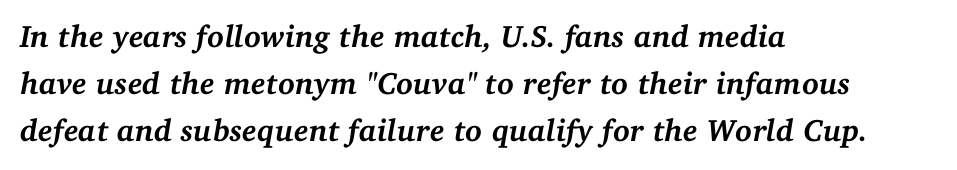
Thick stems and heavy bowls — unmistakably bold. Honestly, the letter spacing is just normal — you wouldn't notice it. The typography opts for an oblique posture over an upright one. Yep, those are serifs on the letters. Type without underlining. Which margin do the lines hug? The left one — the right edge is uneven.
